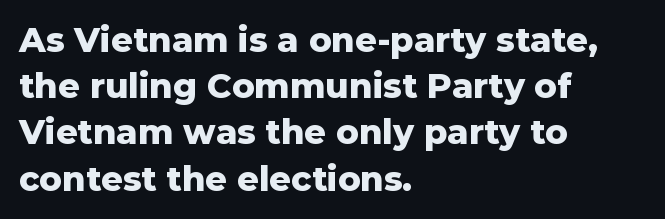
{"serif": "no", "italic": "no", "bold": "yes", "weight": "heavy", "width": "normal", "stroke_contrast": "low", "x_height": "medium", "monospaced": "no", "underline": "no", "align": "left", "line_spacing": "normal", "line_spacing_ratio": 1.36, "letter_spacing": "normal", "letter_spacing_em": 0.0, "glyph_px": 34}
